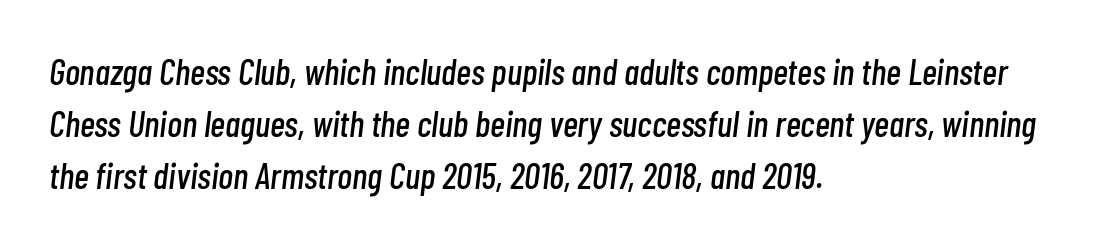
Casual observation: everything's shoved over to the left. The glyphs look as if they've been sheared to an angle. This sample uses plain, unmodified letter spacing. Looks like regular typesetting: each glyph gets only the width it needs. A clean baseline with only descenders dipping below it. Compared with typical paragraphs, the rows here are spaced about the same.
